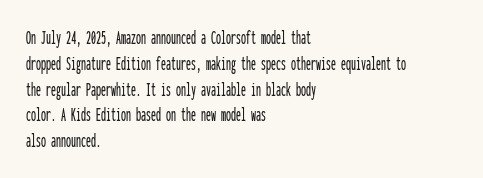
Q: Is the text italic (slanted)? A: No, it is upright.
Q: Is the text underlined? A: No.
Q: How is the paragraph aligned? A: Left-aligned.
Q: Is the spacing between letters normal or unusually wide? A: Normal.
Q: Is the spacing between lines tight, normal or loose? A: Normal.
